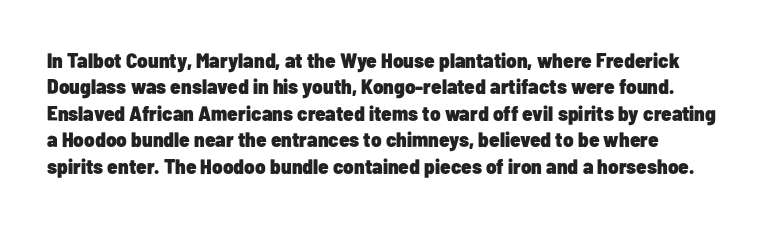
Q: Is the text bold? A: Yes.
Q: Is the text italic (slanted)? A: No, it is upright.
Q: Is the text underlined? A: No.
Q: Is the spacing between letters normal or unusually wide? A: Normal.
Q: Is the spacing between lines tight, normal or loose? A: Normal.
